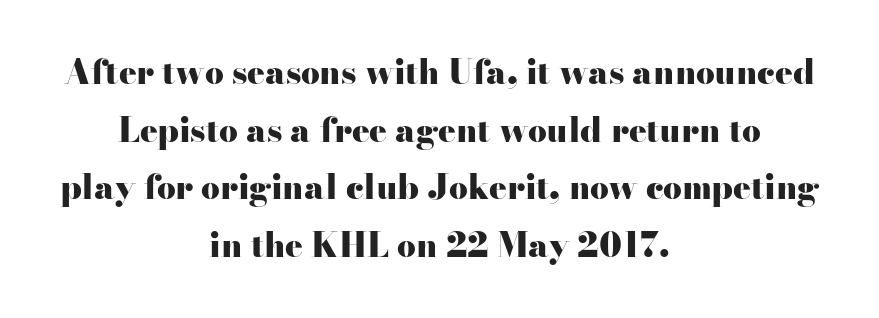
{"serif": "yes", "italic": "no", "bold": "yes", "weight": "heavy", "width": "wide", "stroke_contrast": "high", "x_height": "small", "monospaced": "no", "underline": "no", "align": "center", "line_spacing_ratio": 1.75, "letter_spacing": "normal", "letter_spacing_em": 0.0, "glyph_px": 33}
